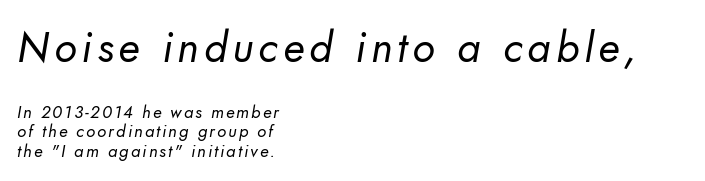
Note the varied advance widths — an 'i' is clearly narrower than an 'm'. The rag falls on the right side of this text block. Underline: absent. You can tell from the bare stems that sans-serif type was used. A quiet, ordinary-to-light weight characterises the typeface. The vertical gap from one line to the next is small.
